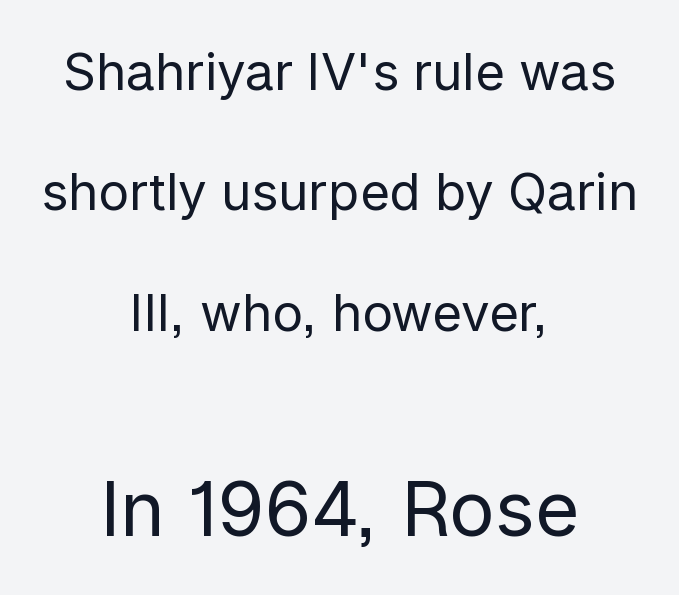
The image shows 76 px regular-weight sans-serif type, upright; set centered, loose line spacing (2.36x), normal letter spacing, not underlined; the second (bottom) block is 1.49x larger; low stroke contrast and a medium x-height.
